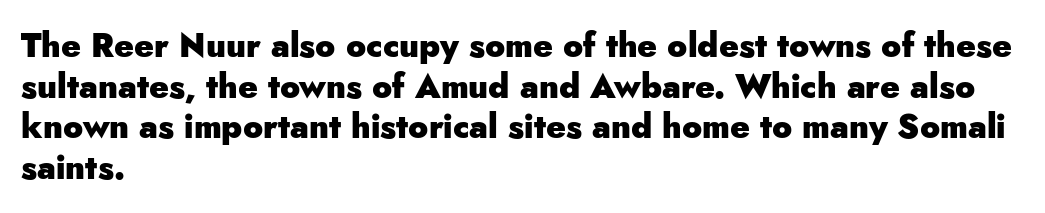
Q: Is the text bold? A: Yes.
Q: Is the text italic (slanted)? A: No, it is upright.
Q: Is the typeface a serif or a sans-serif typeface? A: Sans-serif.
Q: Is the text underlined? A: No.
Q: How is the paragraph aligned? A: Left-aligned.
Q: Is the spacing between letters normal or unusually wide? A: Normal.
Q: Width (condensed, normal, or wide)? A: Normal.
Q: Stroke contrast? A: Low.
Q: x-height? A: Small.
Q: Monospaced? A: No.
